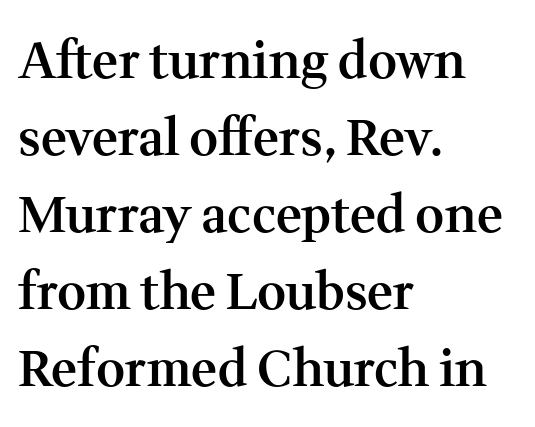
Q: Is the text bold? A: Semi-bold.
Q: Is the text italic (slanted)? A: No, it is upright.
Q: Is the typeface a serif or a sans-serif typeface? A: Serif.
Q: Is the text underlined? A: No.
Q: How is the paragraph aligned? A: Left-aligned.
Q: Is the spacing between letters normal or unusually wide? A: Normal.
Q: Is the spacing between lines tight, normal or loose? A: Normal.
Q: Width (condensed, normal, or wide)? A: Normal.
Q: Stroke contrast? A: Medium.
Q: x-height? A: Medium.
Q: Monospaced? A: No.
